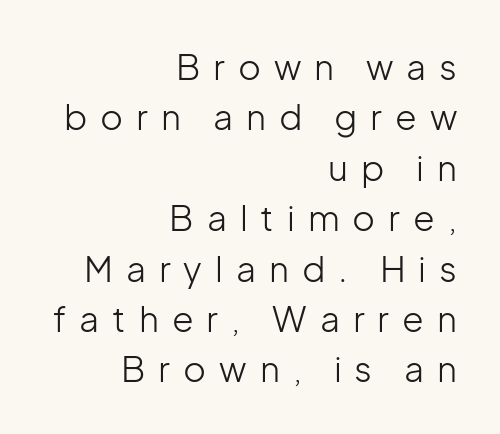
{"serif": "no", "italic": "no", "bold": "no", "weight": "light", "width": "normal", "stroke_contrast": "low", "x_height": "medium", "monospaced": "no", "underline": "no", "align": "right", "line_spacing": "normal", "line_spacing_ratio": 1.44, "letter_spacing": "wide", "letter_spacing_em": 0.37, "glyph_px": 35}
